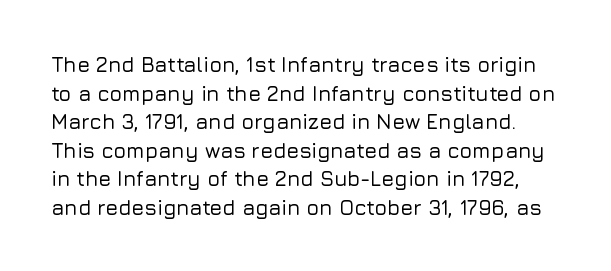
Q: Is the text italic (slanted)? A: No, it is upright.
Q: Is the text underlined? A: No.
Q: Is the spacing between letters normal or unusually wide? A: Normal.
Q: Is the spacing between lines tight, normal or loose? A: Normal.
